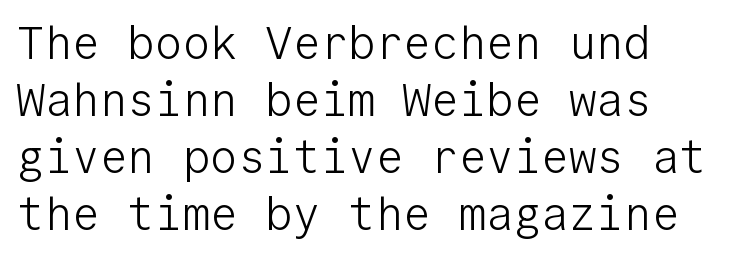
{"serif": "no", "italic": "no", "bold": "no", "weight": "light", "width": "normal", "stroke_contrast": "low", "x_height": "medium", "monospaced": "yes", "underline": "no", "line_spacing_ratio": 1.24, "letter_spacing": "normal", "letter_spacing_em": 0.0, "glyph_px": 46}
